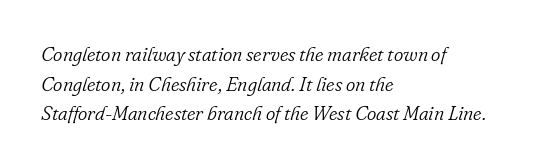
The image shows 20 px text type, italic (leaning right); set left-aligned, normal line spacing (1.48x), normal letter spacing, not underlined.
